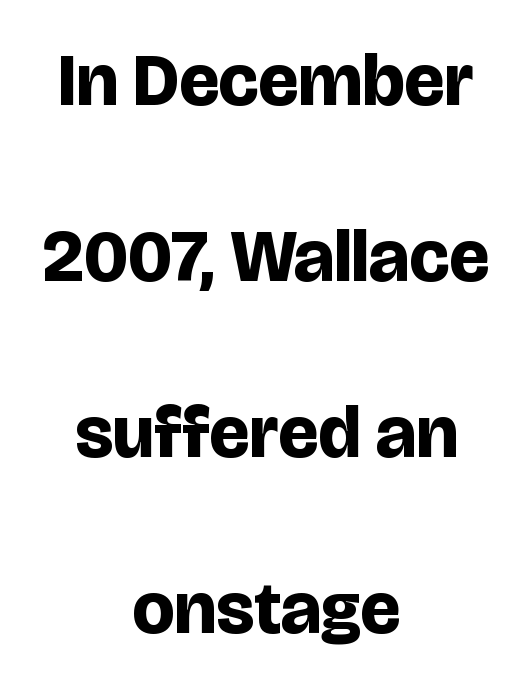
{"serif": "no", "italic": "no", "bold": "yes", "weight": "bold", "width": "normal", "stroke_contrast": "low", "x_height": "large", "monospaced": "no", "underline": "no", "align": "center", "line_spacing": "loose", "line_spacing_ratio": 2.38, "letter_spacing": "normal", "letter_spacing_em": 0.0, "glyph_px": 74}
